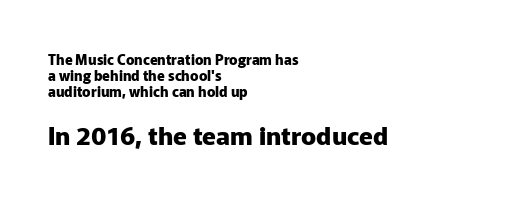
Q: Is the text bold? A: Yes.
Q: Is the text italic (slanted)? A: No, it is upright.
Q: Is the text underlined? A: No.
Q: How is the paragraph aligned? A: Left-aligned.
Q: Is the spacing between letters normal or unusually wide? A: Normal.
Q: Is the spacing between lines tight, normal or loose? A: Tight.
Q: Which block of text is set in a larger size, the first (top) or the second (bottom)? A: The second (bottom) one.
